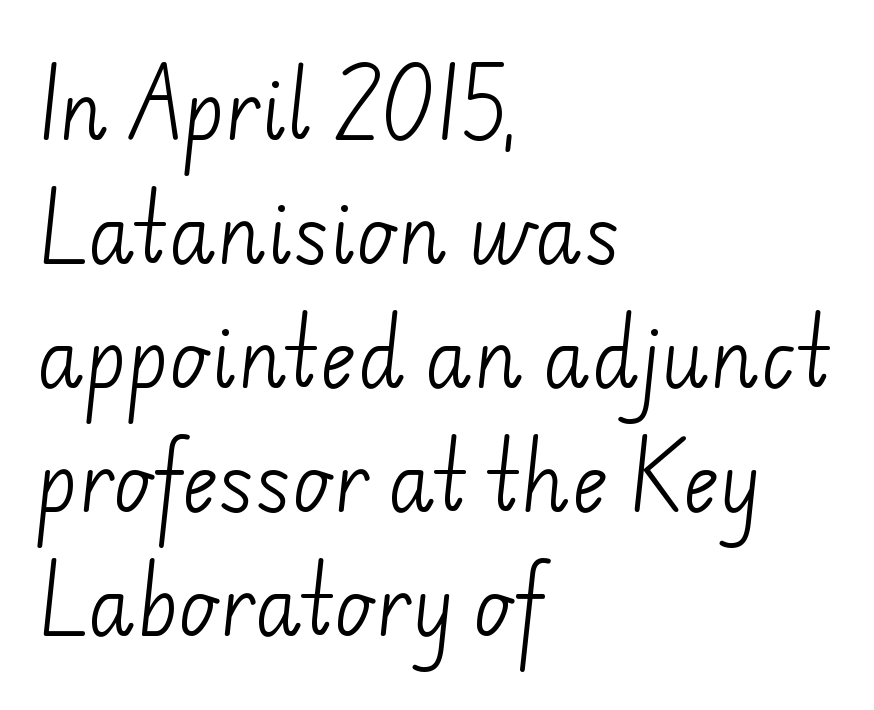
The image shows 78 px light sans-serif type; set left-aligned, normal line spacing (1.59x), normal letter spacing, not underlined; low stroke contrast and a small x-height.
